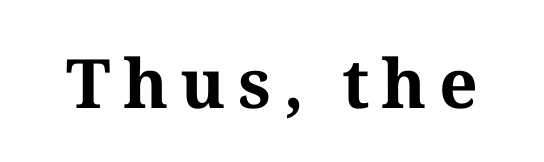
Yep, those are serifs on the letters. The typography opts for an upright posture over an oblique one. Character widths vary here, with narrow letters taking less room than wide ones. The specimen omits any rule beneath the text block's lines. These lines carry a lot of weight — the face is fully bold.
